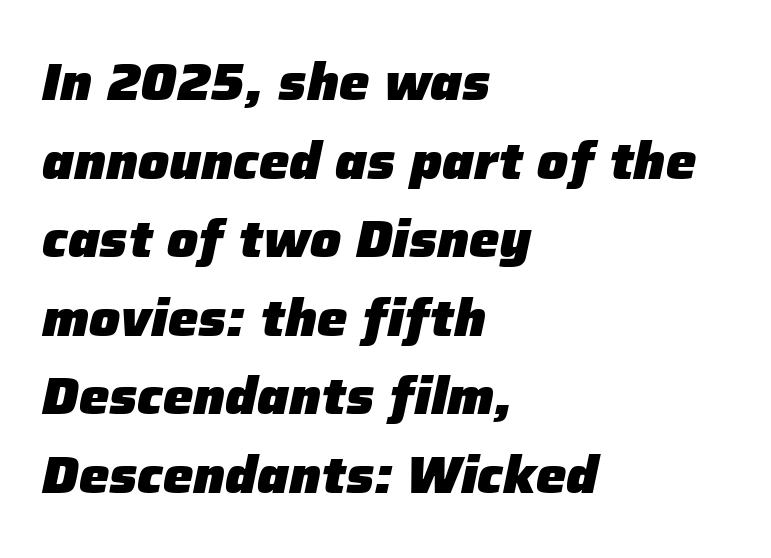
{"italic": "yes", "lean": "right", "slant_degrees": 12, "bold": "yes", "weight": "heavy", "width": "normal", "stroke_contrast": "low", "x_height": "medium", "monospaced": "no", "underline": "no", "align": "left", "line_spacing": "normal", "line_spacing_ratio": 1.54, "letter_spacing": "normal", "letter_spacing_em": 0.0, "glyph_px": 51}
